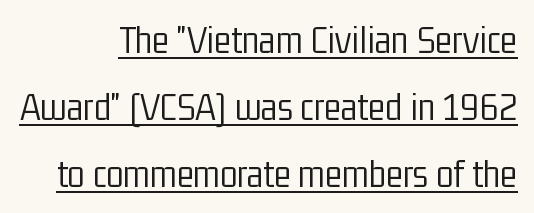
The image shows 40 px light, condensed sans-serif type, upright; set right-aligned, normal line spacing (1.68x), normal letter spacing, underlined; low stroke contrast and a medium x-height.
